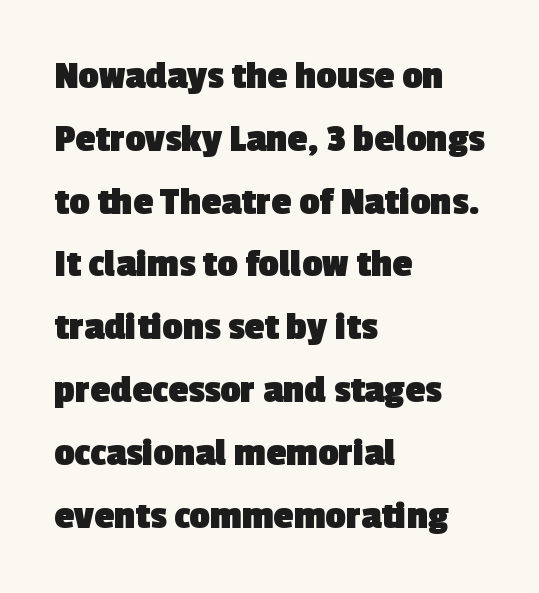
{"serif": "no", "bold": "yes", "weight": "heavy", "width": "normal", "x_height": "medium", "monospaced": "no", "underline": "no", "align": "left", "line_spacing": "normal", "line_spacing_ratio": 1.57, "letter_spacing": "normal", "letter_spacing_em": 0.0, "glyph_px": 40}
